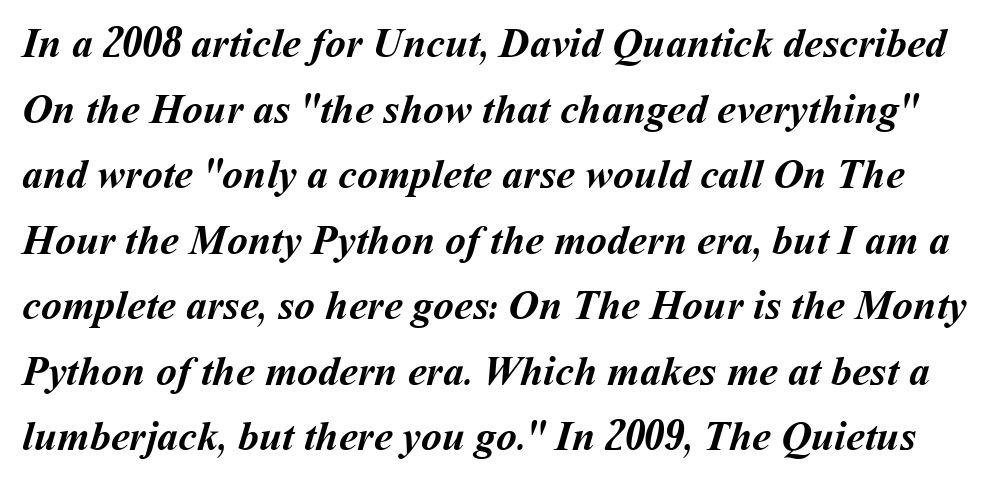
The designer left line spacing at the default. Is the type bold? Yes — the strokes are clearly thick and heavy. What stands out about the letter spacing? Nothing — it is the standard amount. Check the space under the baseline: it is left empty. Varying glyph widths throughout — classic text-font behaviour.
